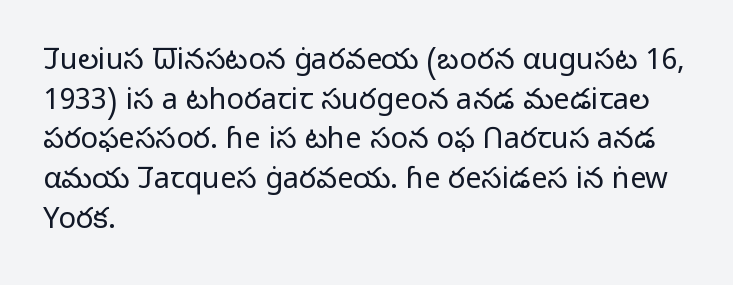
The image shows 29 px light sans-serif type, upright; set left-aligned, normal line spacing (1.37x), normal letter spacing, not underlined; low stroke contrast and a medium x-height.
